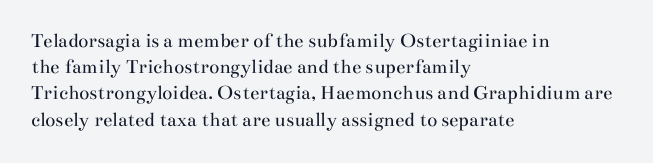
The image shows 21 px text type, upright; set left-aligned, normal line spacing (1.25x), normal letter spacing, not underlined.
